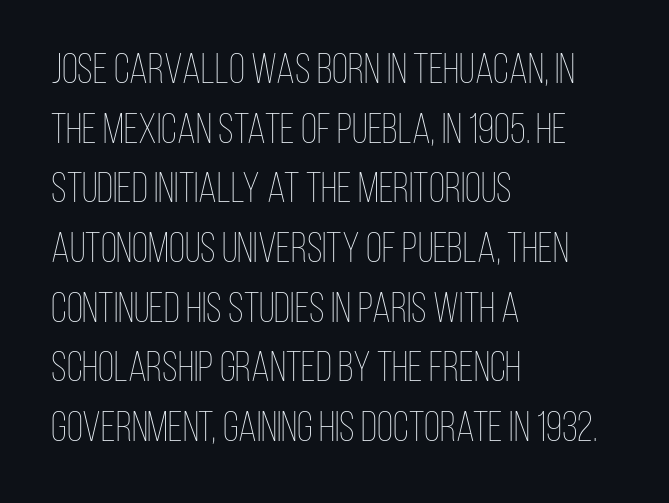
{"italic": "no", "bold": "no", "weight": "thin", "width": "condensed", "stroke_contrast": "low", "x_height": "large", "monospaced": "no", "underline": "no", "align": "left", "line_spacing": "normal", "line_spacing_ratio": 1.42, "letter_spacing": "normal", "letter_spacing_em": 0.0, "glyph_px": 42}
